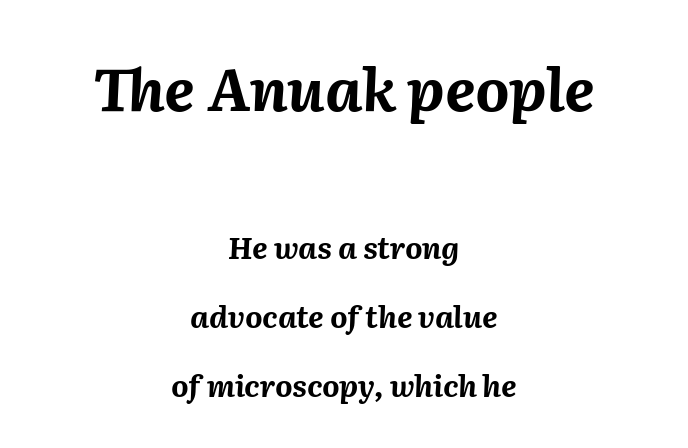
The image shows 59 px bold type, italic (leaning right); set centered, loose line spacing (2.29x), normal letter spacing, not underlined; the first (top) block is 1.97x larger; medium stroke contrast and a medium x-height.
